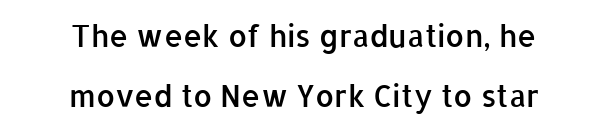
{"serif": "no", "italic": "no", "bold": "semi", "weight": "semibold", "width": "normal", "stroke_contrast": "low", "x_height": "medium", "monospaced": "no", "underline": "no", "align": "center", "line_spacing": "loose", "line_spacing_ratio": 1.99, "letter_spacing": "normal", "letter_spacing_em": 0.0, "glyph_px": 30}
